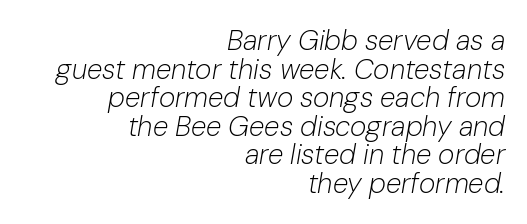
The image shows 28 px light type, italic (leaning right); set right-aligned, tight line spacing (1.02x), normal letter spacing, not underlined; low stroke contrast and a medium x-height.
